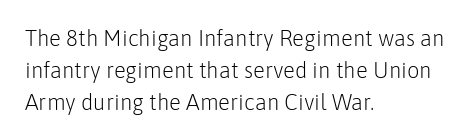
{"italic": "no", "bold": "no", "underline": "no", "align": "left", "line_spacing": "normal", "line_spacing_ratio": 1.45, "letter_spacing": "normal", "letter_spacing_em": 0.0, "glyph_px": 22}
